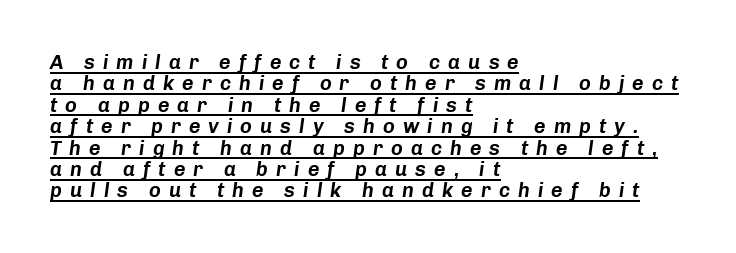
{"italic": "yes", "lean": "right", "slant_degrees": 8, "underline": "yes", "align": "left", "line_spacing": "tight", "line_spacing_ratio": 1.07, "letter_spacing": "wide", "letter_spacing_em": 0.4, "glyph_px": 20}
